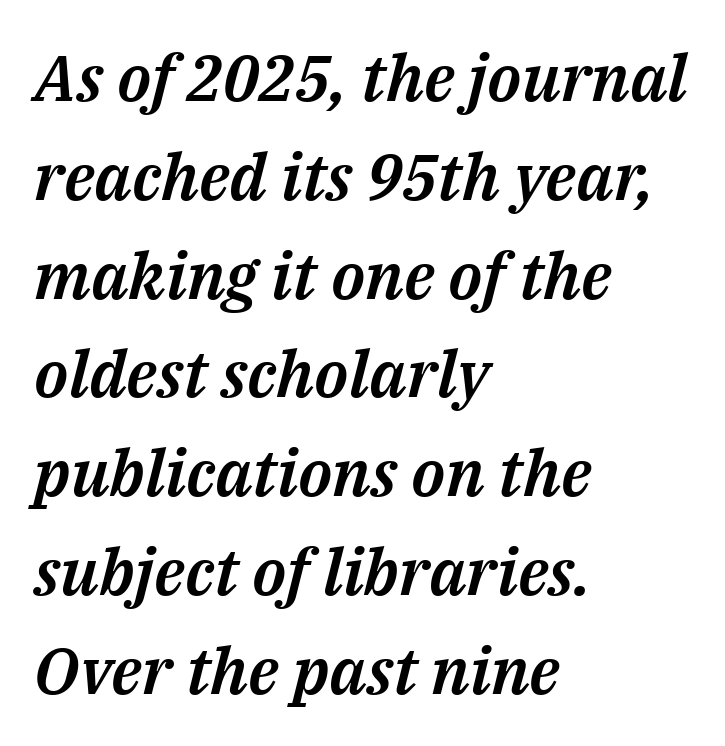
{"italic": "yes", "lean": "right", "slant_degrees": 14, "width": "normal", "stroke_contrast": "medium", "x_height": "medium", "monospaced": "no", "underline": "no", "align": "left", "line_spacing": "normal", "line_spacing_ratio": 1.52, "letter_spacing": "normal", "letter_spacing_em": 0.0, "glyph_px": 65}
